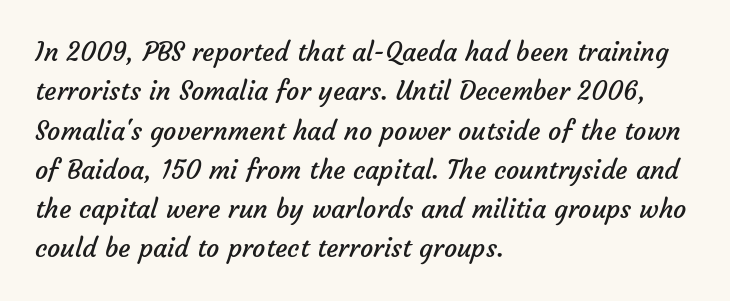
Q: Is the text bold? A: No.
Q: Is the text underlined? A: No.
Q: How is the paragraph aligned? A: Left-aligned.
Q: Is the spacing between letters normal or unusually wide? A: Normal.
Q: Is the spacing between lines tight, normal or loose? A: Normal.
